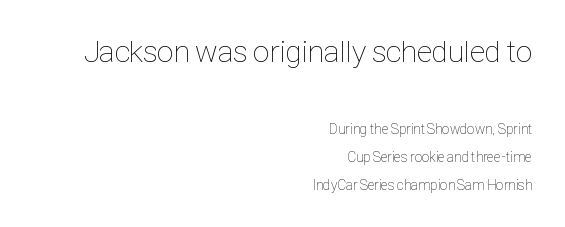
{"italic": "no", "bold": "no", "weight": "thin", "width": "condensed", "stroke_contrast": "low", "x_height": "medium", "monospaced": "no", "underline": "no", "align": "right", "line_spacing": "loose", "line_spacing_ratio": 2.0, "letter_spacing": "normal", "letter_spacing_em": 0.0, "larger_block": "first", "size_ratio": 2.21, "glyph_px": 31}
